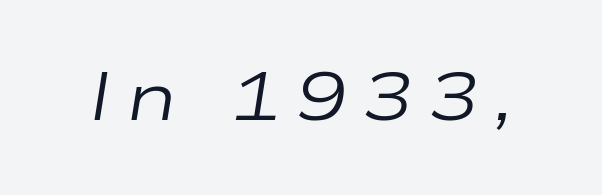
The image shows 68 px regular-weight, wide type, italic (leaning right); set unusually wide letter spacing (+0.22 em), not underlined; low stroke contrast and a medium x-height.
